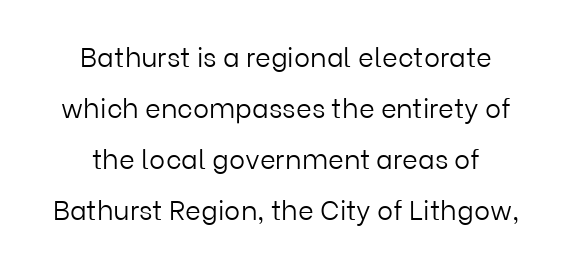
Q: Is the text bold? A: No.
Q: Is the text italic (slanted)? A: No, it is upright.
Q: Is the text underlined? A: No.
Q: How is the paragraph aligned? A: Centered.
Q: Is the spacing between letters normal or unusually wide? A: Normal.
